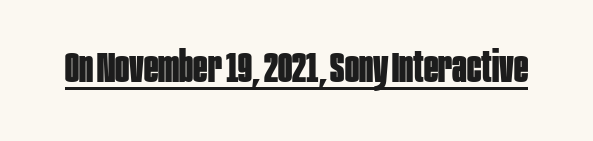
{"serif": "no", "italic": "no", "bold": "yes", "weight": "bold", "width": "condensed", "stroke_contrast": "low", "x_height": "large", "monospaced": "no", "underline": "yes", "letter_spacing": "normal", "letter_spacing_em": 0.0, "glyph_px": 42}
